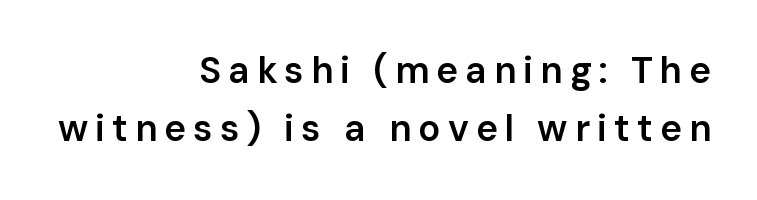
Rule under the text: the space is simply empty. Each letter's strokes conclude bluntly, with no projecting serifs. These lines are rendered in a variable-pitch font. The vertical gap from one line to the next is medium. The sample has been set in demibold, a notch under bold.
